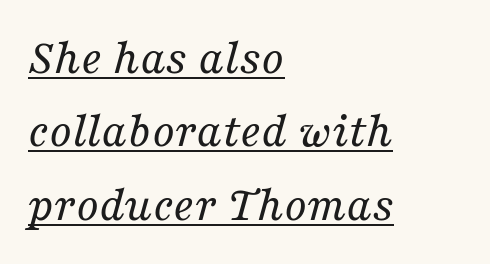
A rule runs beneath these lines of type. Standard letterfit; no display-style spreading of the glyphs. Here the designer chose a conventional face with non-uniform glyph widths. The lines sit at an ordinary, default distance from one another.
